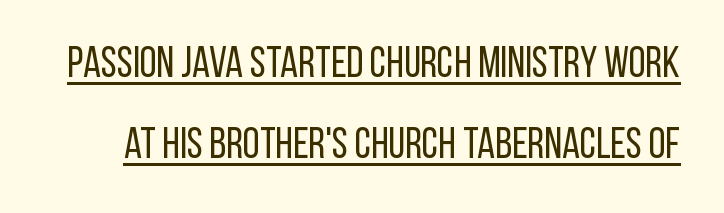
{"serif": "no", "italic": "no", "bold": "no", "weight": "regular", "width": "condensed", "stroke_contrast": "low", "x_height": "large", "monospaced": "no", "underline": "yes", "line_spacing_ratio": 1.88, "letter_spacing": "normal", "letter_spacing_em": 0.0, "glyph_px": 43}
